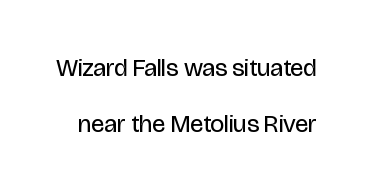
Is the type heavy? It reads as light-to-regular instead. The string is rendered with underlining switched off. Vertical strokes here are truly vertical. The letterforms sit shoulder to shoulder at normal distance.
